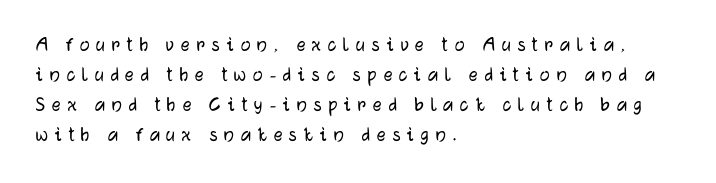
{"italic": "no", "underline": "no", "align": "left", "line_spacing": "normal", "line_spacing_ratio": 1.36, "letter_spacing": "wide", "letter_spacing_em": 0.3, "glyph_px": 22}
